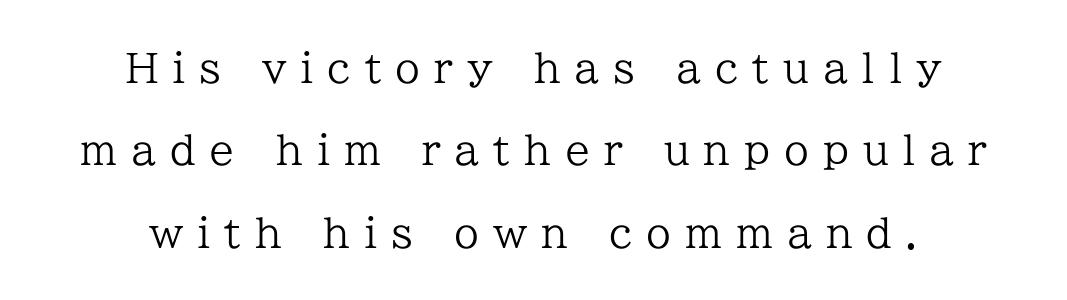
The image shows 40 px regular-weight serif type, upright; set centered, loose line spacing (2.06x), unusually wide letter spacing (+0.35 em), not underlined; low stroke contrast and a medium x-height.
